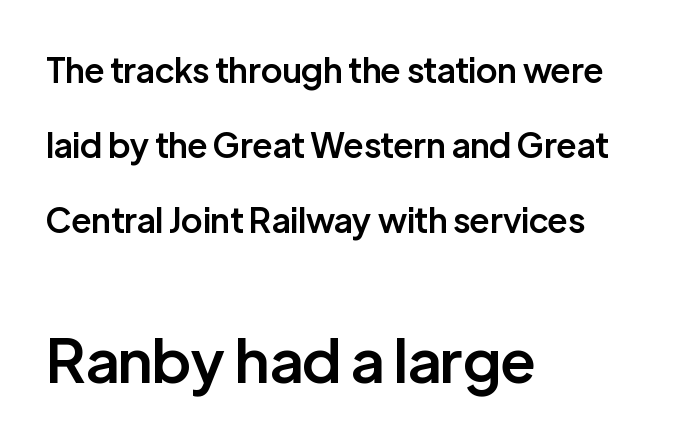
The image shows 60 px semibold sans-serif type, upright; set left-aligned, loose line spacing (2.2x), normal letter spacing, not underlined; the second (bottom) block is 1.76x larger; low stroke contrast and a medium x-height.
